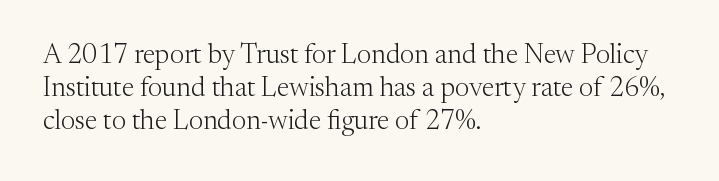
The zone under the glyphs is completely vacant. The passage is arranged the way most books set body copy — flush left. The type sits square on the baseline with zero lean. Weight: in the light-to-regular range. In terms of letterspacing, this is plain default setting.
